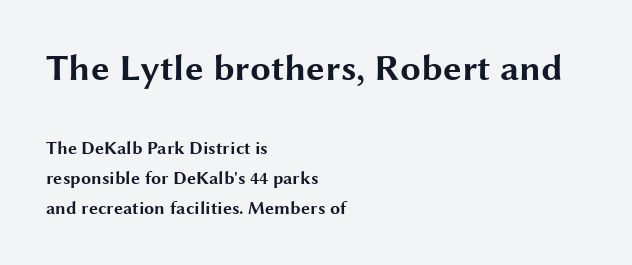
Q: Is the text bold? A: Yes.
Q: Is the text italic (slanted)? A: No, it is upright.
Q: Is the typeface a serif or a sans-serif typeface? A: Sans-serif.
Q: Is the text underlined? A: No.
Q: How is the paragraph aligned? A: Left-aligned.
Q: Is the spacing between letters normal or unusually wide? A: Normal.
Q: Is the spacing between lines tight, normal or loose? A: Normal.
Q: Which block of text is set in a larger size, the first (top) or the second (bottom)? A: The first (top) one.
Q: Width (condensed, normal, or wide)? A: Wide.
Q: Stroke contrast? A: Medium.
Q: x-height? A: Medium.
Q: Monospaced? A: No.
